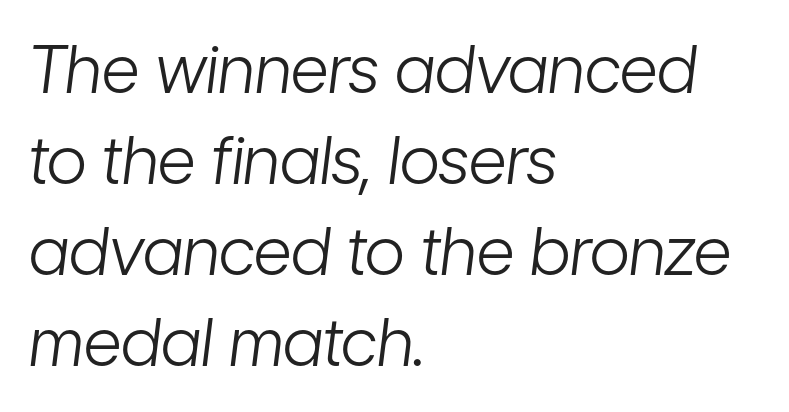
The letters are slanted; this is an italic face. The foot of each line stays bare and open. Note the varied advance widths — an 'i' is clearly narrower than an 'm'. The characters are drawn with everyday or finer stroke widths. In terms of letterspacing, this is plain default setting.
